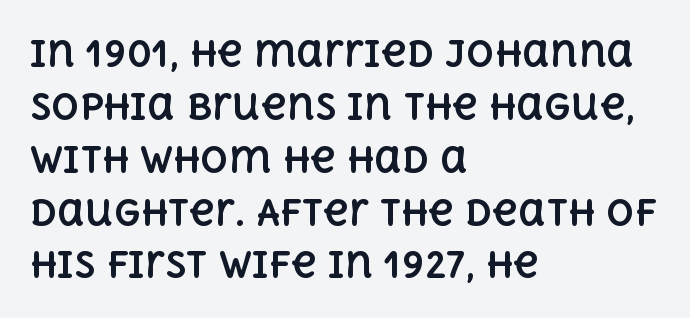
Q: Is the text bold? A: Yes.
Q: Is the text italic (slanted)? A: No, it is upright.
Q: Is the text underlined? A: No.
Q: How is the paragraph aligned? A: Left-aligned.
Q: Is the spacing between letters normal or unusually wide? A: Normal.
Q: Is the spacing between lines tight, normal or loose? A: Normal.
Q: Width (condensed, normal, or wide)? A: Normal.
Q: x-height? A: Large.
Q: Monospaced? A: No.
